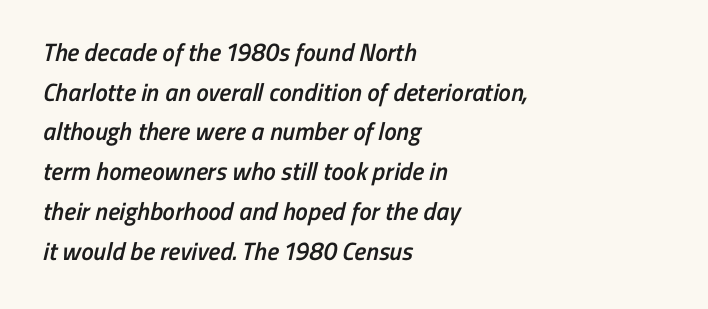
Characters follow at the spacing the type designer built in. Notice how the passage keeps a crisp vertical edge on the left only. The space between consecutive lines is moderate. The zone under the glyphs is completely vacant.
